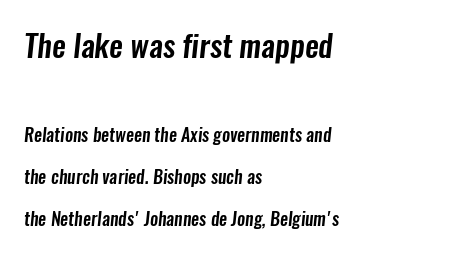
This sample is left-justified, so line endings fall wherever the words run out. Regarding leading, the lines here are spaced well apart. Quick note: underline off. Think of a printed novel: that variable character pitch is what you see here.
